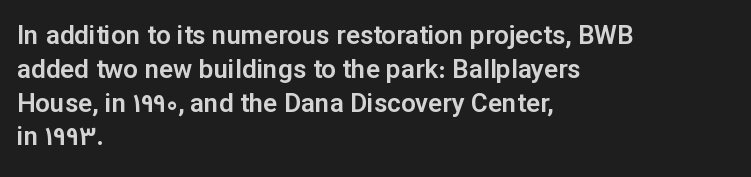
The image shows 26 px text type, upright; set left-aligned, normal line spacing (1.3x), normal letter spacing, not underlined.
